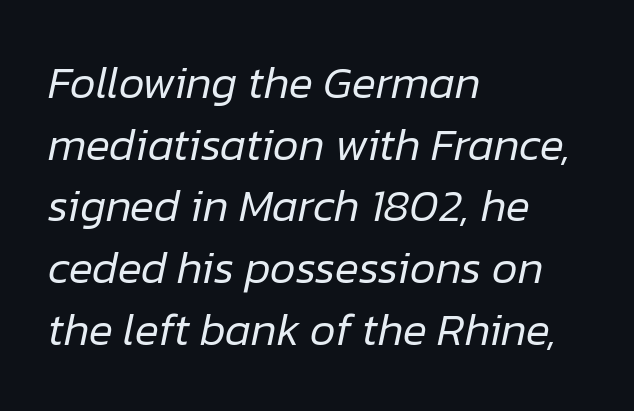
The image shows 45 px regular-weight type, italic (leaning right); set left-aligned, normal line spacing (1.37x), normal letter spacing, not underlined; low stroke contrast and a medium x-height.
